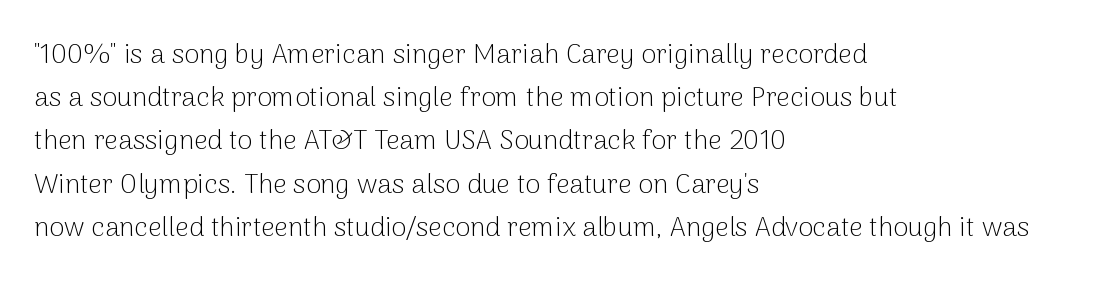
Q: Is the text bold? A: No.
Q: Is the text italic (slanted)? A: No, it is upright.
Q: Is the text underlined? A: No.
Q: How is the paragraph aligned? A: Left-aligned.
Q: Is the spacing between letters normal or unusually wide? A: Normal.
Q: Is the spacing between lines tight, normal or loose? A: Normal.
